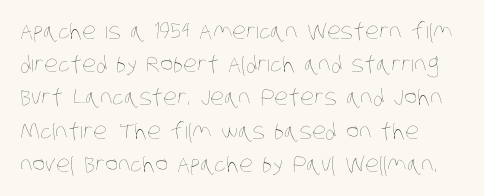
The lines in this sample share a left origin and differ only in where they stop. Default kerning and tracking; the words read as compact shapes. The passage shown stacks its lines at a standard gap. Weight: regular or lighter.
